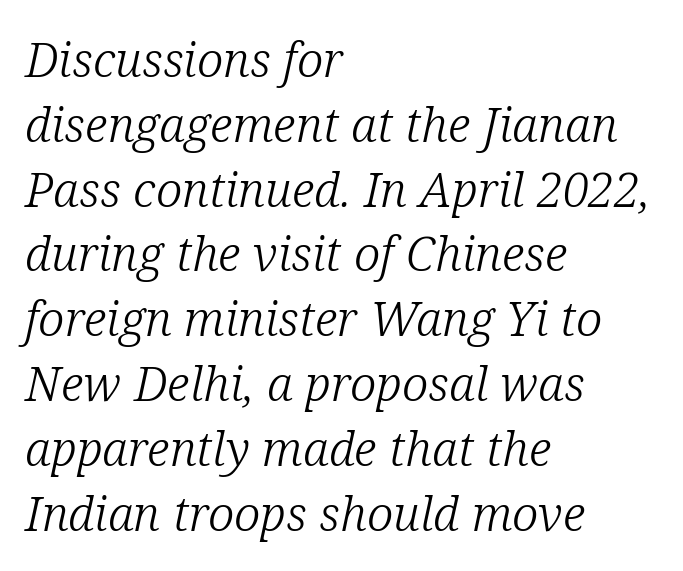
Q: Is the text bold? A: No.
Q: Is the text italic (slanted)? A: Yes, it leans right by about 12 degrees.
Q: Is the typeface a serif or a sans-serif typeface? A: Serif.
Q: Is the text underlined? A: No.
Q: How is the paragraph aligned? A: Left-aligned.
Q: Is the spacing between letters normal or unusually wide? A: Normal.
Q: Is the spacing between lines tight, normal or loose? A: Normal.
Q: Width (condensed, normal, or wide)? A: Normal.
Q: Stroke contrast? A: Low.
Q: x-height? A: Medium.
Q: Monospaced? A: No.
